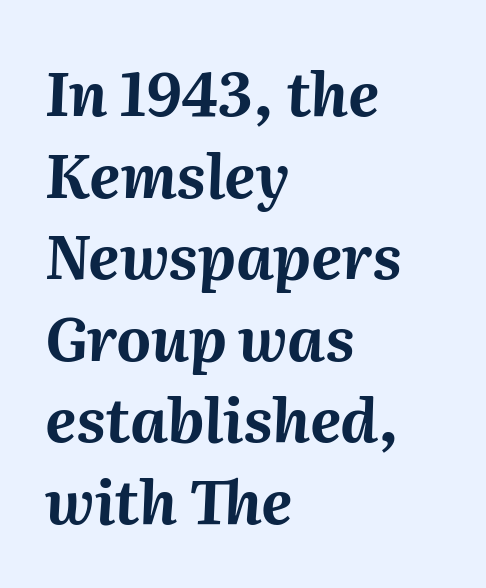
The image shows 60 px bold type, italic (leaning right); set left-aligned, normal line spacing (1.36x), normal letter spacing, not underlined; medium stroke contrast and a medium x-height.
